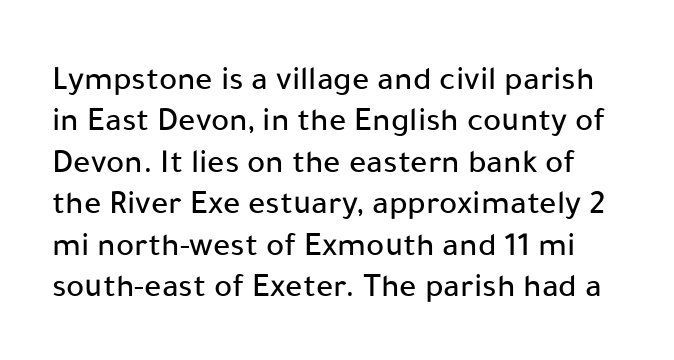
The image shows 34 px sans-serif type, upright; set line spacing 1.22x, normal letter spacing, not underlined; low stroke contrast and a medium x-height.
